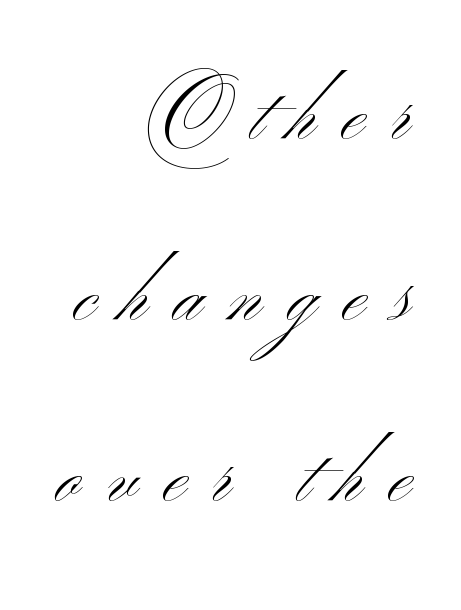
{"serif": "no", "bold": "no", "weight": "light", "width": "wide", "stroke_contrast": "medium", "x_height": "small", "monospaced": "no", "underline": "no", "align": "right", "line_spacing": "loose", "line_spacing_ratio": 2.32, "letter_spacing": "wide", "letter_spacing_em": 0.34, "glyph_px": 78}
